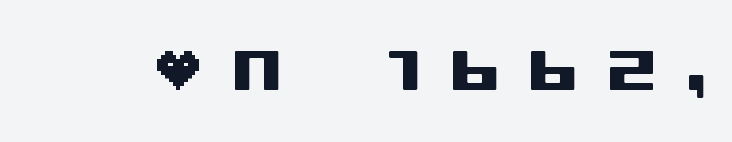
Nothing sits at the stroke ends, so this counts as sans-serif. Plain, unruled lines of type. In terms of letterspacing, this is a distinctly airy, spread setting. These lines were composed using upright roman letters.
